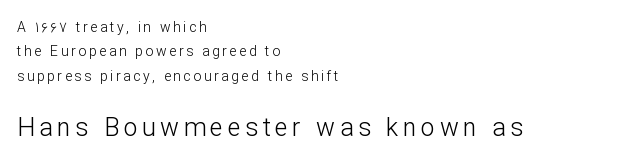
Q: Is the text bold? A: No.
Q: Is the text italic (slanted)? A: No, it is upright.
Q: Is the text underlined? A: No.
Q: How is the paragraph aligned? A: Left-aligned.
Q: Which block of text is set in a larger size, the first (top) or the second (bottom)? A: The second (bottom) one.
